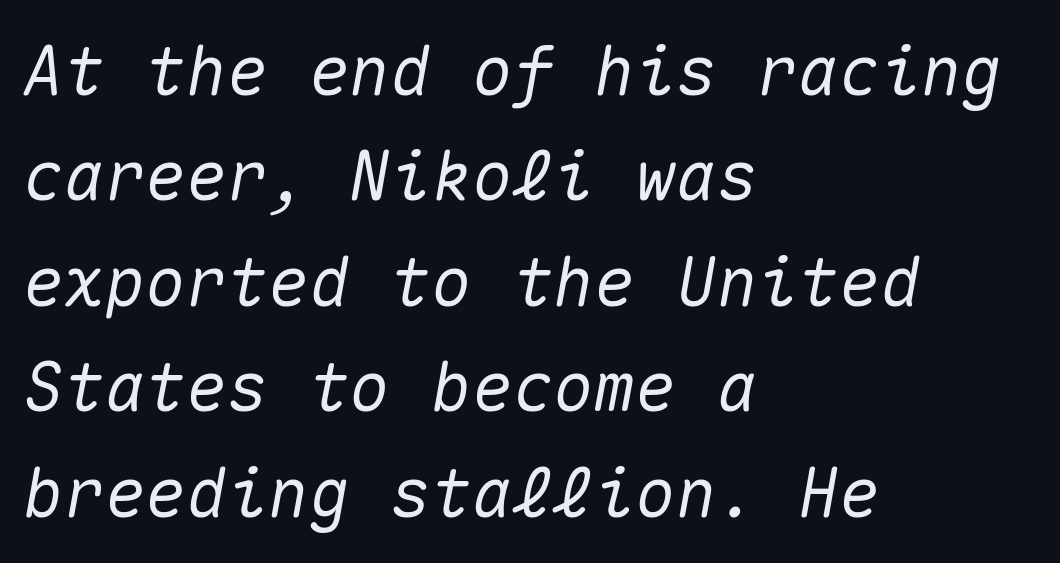
The image shows 68 px text type, italic (leaning right), monospaced; set left-aligned, normal line spacing (1.55x), normal letter spacing, not underlined; medium stroke contrast and a medium x-height.
